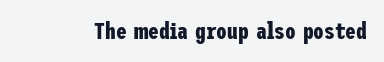
{"italic": "no", "bold": "yes", "underline": "no", "letter_spacing": "normal", "letter_spacing_em": 0.0, "glyph_px": 24}
